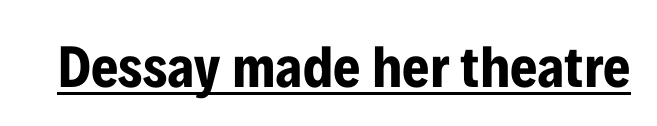
The image shows 59 px bold, condensed sans-serif type, upright; set normal letter spacing, underlined; low stroke contrast and a medium x-height.
